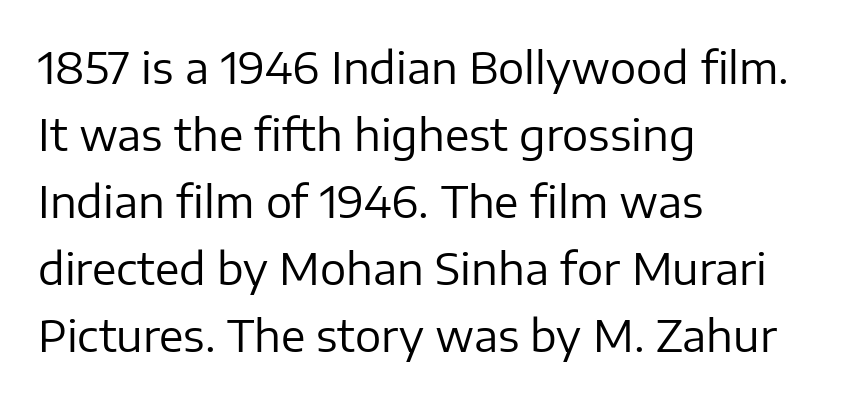
Q: Is the text bold? A: No.
Q: Is the text italic (slanted)? A: No, it is upright.
Q: Is the typeface a serif or a sans-serif typeface? A: Sans-serif.
Q: Is the text underlined? A: No.
Q: How is the paragraph aligned? A: Left-aligned.
Q: Is the spacing between letters normal or unusually wide? A: Normal.
Q: Is the spacing between lines tight, normal or loose? A: Normal.
Q: Width (condensed, normal, or wide)? A: Normal.
Q: Stroke contrast? A: Low.
Q: x-height? A: Medium.
Q: Monospaced? A: No.
